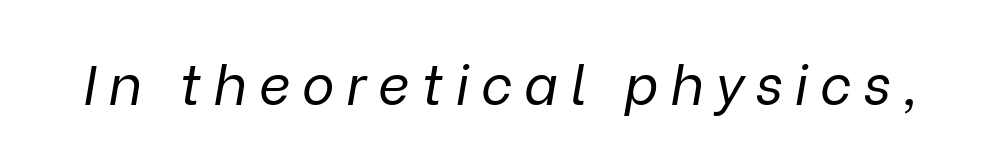
{"italic": "yes", "lean": "right", "slant_degrees": 9, "bold": "no", "weight": "regular", "width": "normal", "stroke_contrast": "low", "x_height": "medium", "monospaced": "no", "underline": "no", "letter_spacing": "wide", "letter_spacing_em": 0.22, "glyph_px": 55}
